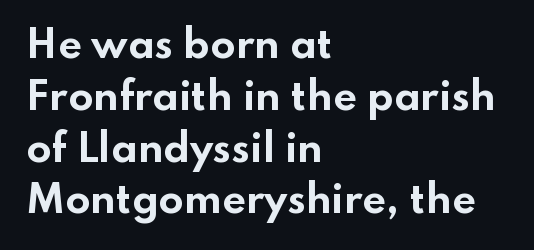
The image shows 37 px bold, wide sans-serif type, upright; set left-aligned, normal line spacing (1.4x), normal letter spacing, not underlined; low stroke contrast and a small x-height.
